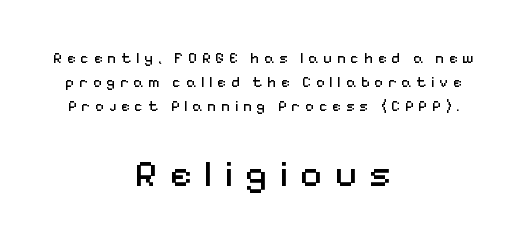
The image shows 38 px regular-weight sans-serif type, upright; set centered, normal line spacing (1.59x), unusually wide letter spacing (+0.32 em), not underlined; the second (bottom) block is 2.53x larger; medium stroke contrast and a medium x-height.
